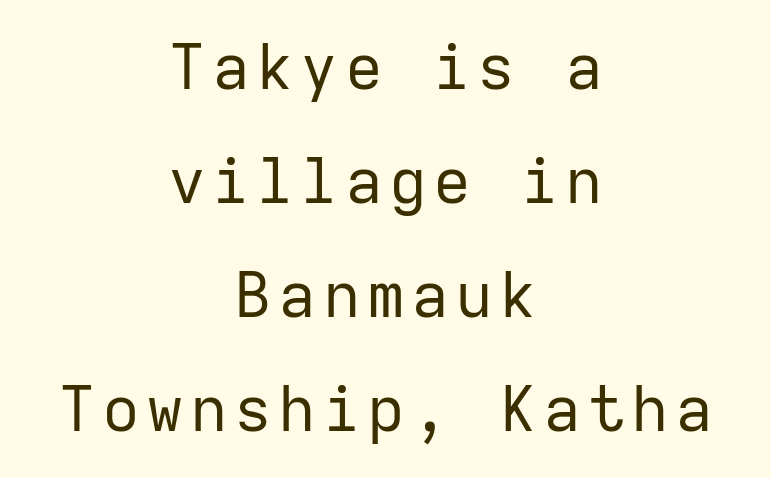
The image shows 63 px regular-weight sans-serif type, upright, monospaced; set centered, line spacing 1.81x, not underlined; low stroke contrast and a medium x-height.
